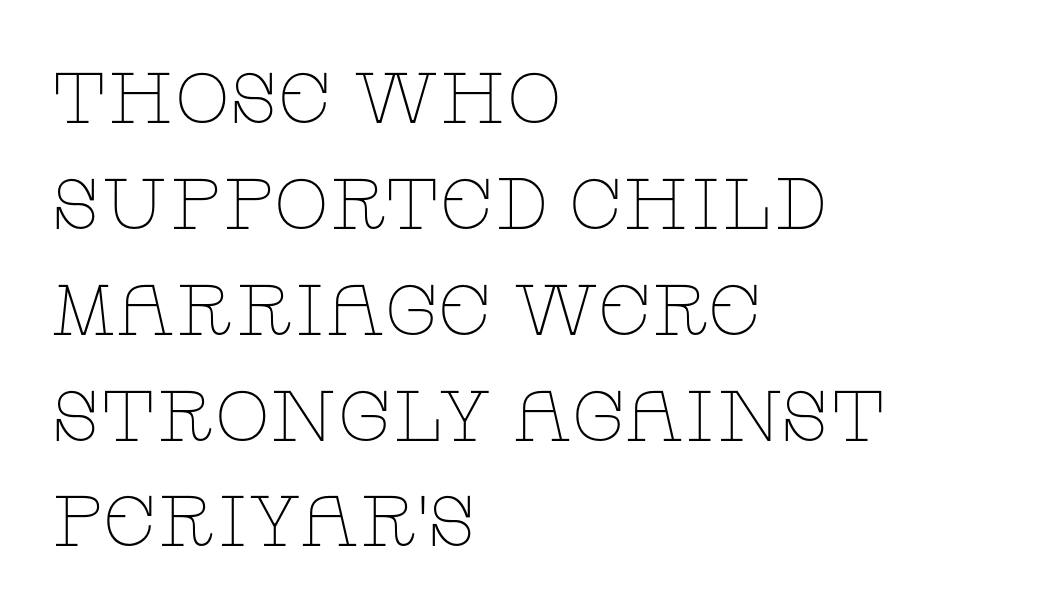
The image shows 72 px thin, wide serif type, upright; set left-aligned, normal line spacing (1.47x), normal letter spacing, not underlined; low stroke contrast and a large x-height.
